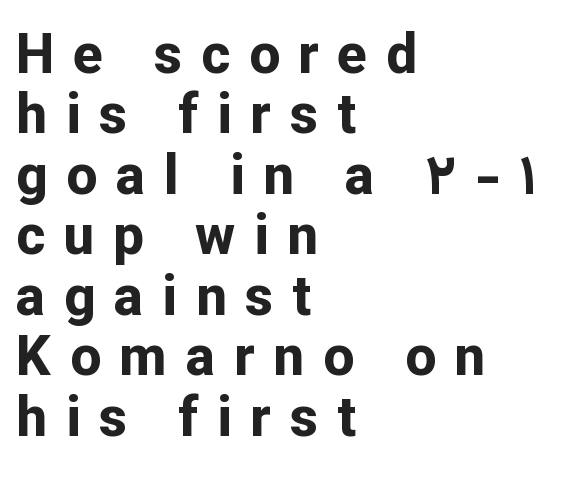
The image shows 55 px bold sans-serif type, upright; set left-aligned, tight line spacing (1.1x), unusually wide letter spacing (+0.34 em), not underlined; low stroke contrast and a medium x-height.
